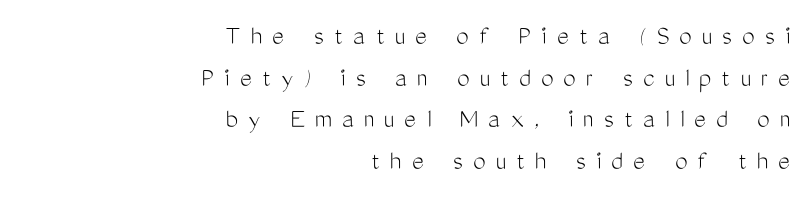
The image shows 28 px light, condensed sans-serif type, upright; set right-aligned, normal line spacing (1.49x), unusually wide letter spacing (+0.36 em), not underlined; medium stroke contrast and a medium x-height.
